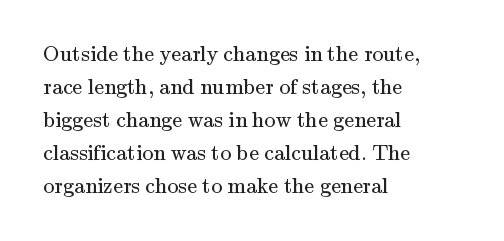
In terms of leading, this rendering sits right in the middle. Quick note: not italic, upright. Stems here are at most as thick as an everyday book face. Letter spacing: default.
